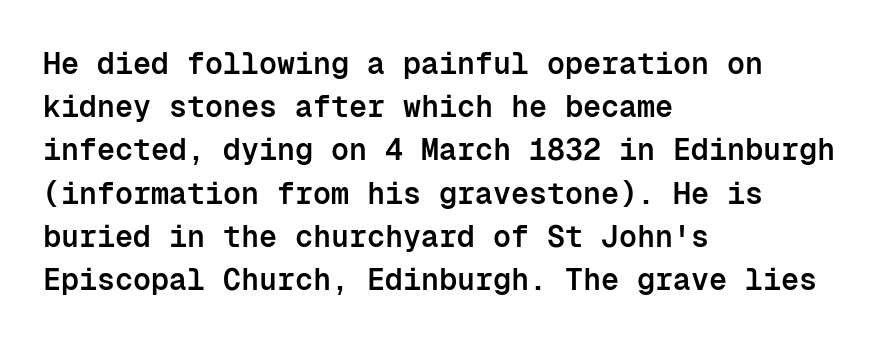
The image shows 30 px semibold sans-serif type, upright, monospaced; set left-aligned, normal line spacing (1.44x), normal letter spacing, not underlined; low stroke contrast and a medium x-height.
